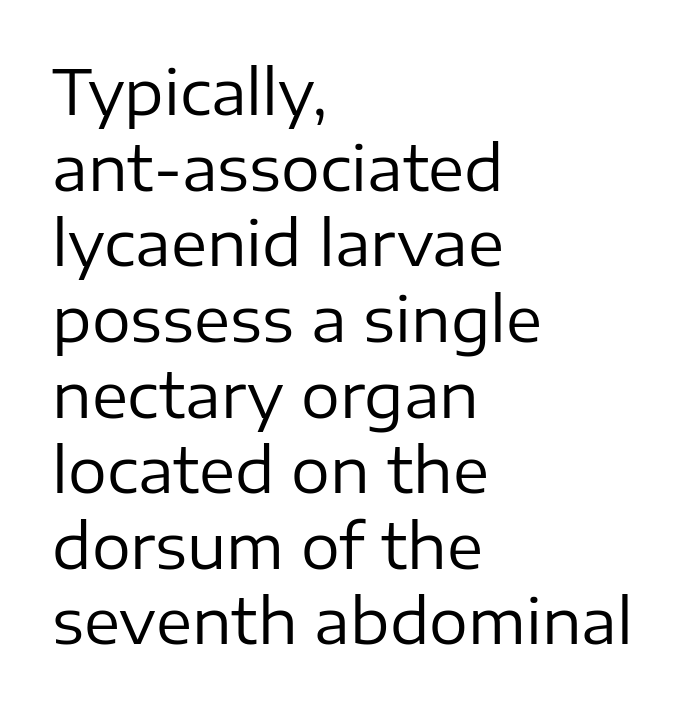
The image shows 61 px regular-weight sans-serif type, upright; set left-aligned, line spacing 1.24x, normal letter spacing, not underlined; low stroke contrast and a medium x-height.
